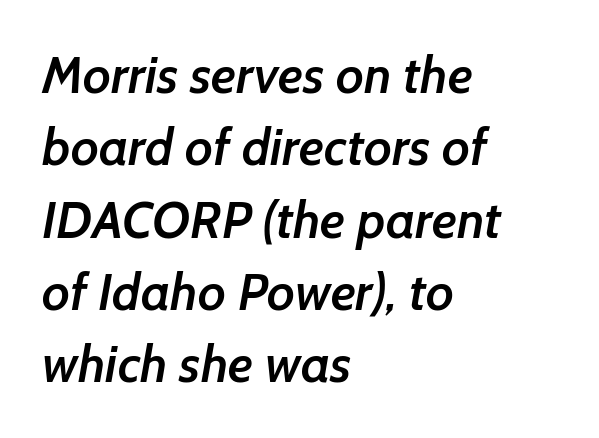
{"serif": "no", "bold": "semi", "weight": "semibold", "width": "normal", "stroke_contrast": "low", "x_height": "medium", "monospaced": "no", "underline": "no", "align": "left", "line_spacing": "normal", "line_spacing_ratio": 1.39, "letter_spacing": "normal", "letter_spacing_em": 0.0, "glyph_px": 52}
